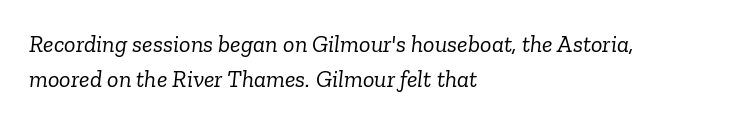
The image shows 24 px text type, italic (leaning right); set left-aligned, normal line spacing (1.46x), normal letter spacing, not underlined.
